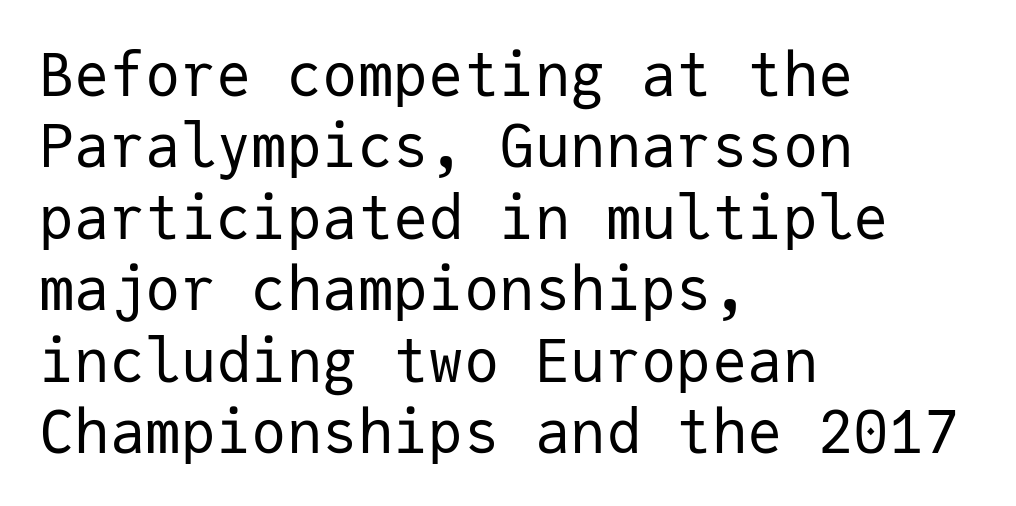
Q: Is the text bold? A: No.
Q: Is the text italic (slanted)? A: No, it is upright.
Q: Is the typeface a serif or a sans-serif typeface? A: Sans-serif.
Q: Is the text underlined? A: No.
Q: How is the paragraph aligned? A: Left-aligned.
Q: Is the spacing between letters normal or unusually wide? A: Normal.
Q: Width (condensed, normal, or wide)? A: Normal.
Q: Stroke contrast? A: Low.
Q: x-height? A: Medium.
Q: Monospaced? A: Yes.
